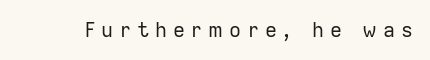
{"italic": "no", "bold": "no", "underline": "no", "letter_spacing": "wide", "letter_spacing_em": 0.29, "glyph_px": 20}
